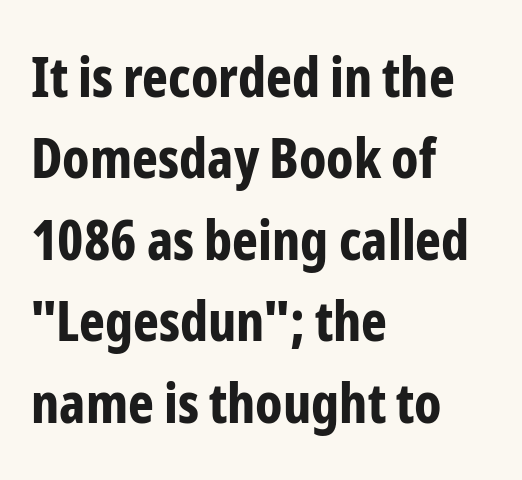
The image shows 55 px bold, condensed sans-serif type, upright; set left-aligned, normal line spacing (1.48x), normal letter spacing, not underlined; low stroke contrast and a medium x-height.
